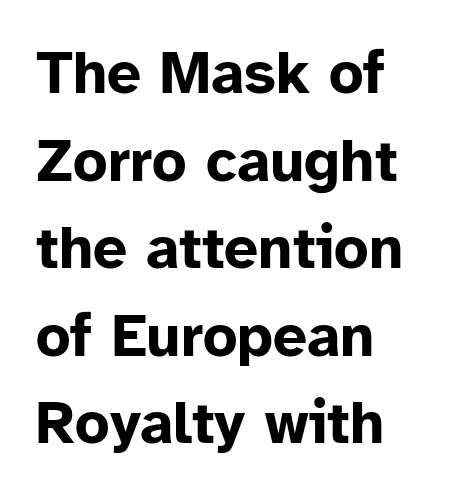
{"serif": "no", "italic": "no", "bold": "yes", "weight": "bold", "width": "normal", "stroke_contrast": "low", "x_height": "medium", "monospaced": "no", "underline": "no", "align": "left", "line_spacing": "normal", "line_spacing_ratio": 1.46, "letter_spacing": "normal", "letter_spacing_em": 0.0, "glyph_px": 60}
